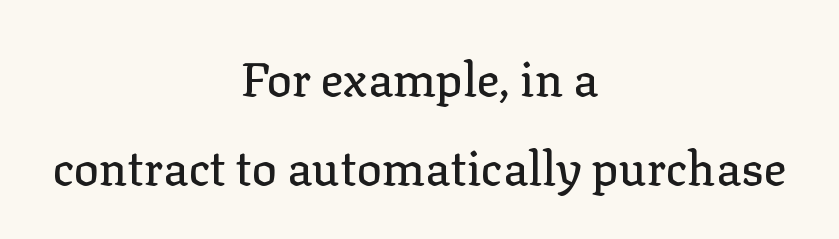
The image shows 47 px serif type, upright; set centered, loose line spacing (1.9x), normal letter spacing, not underlined; low stroke contrast and a medium x-height.
